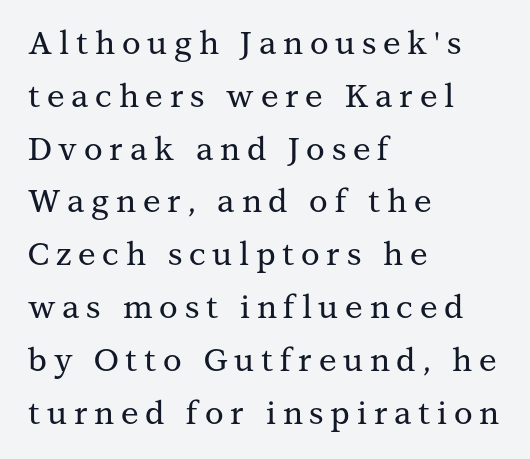
Is the block centered? No — it sits flush against the left margin. Designer's note — italics off, roman on. Stroke terminals: seriffed. Is this a fixed-width face? No — the glyphs have proportional, varying widths. The glyphs are unaccompanied by any horizontal stroke below them.
